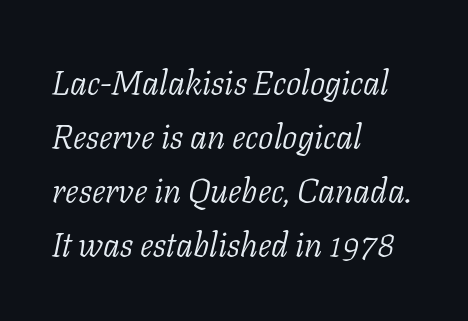
{"serif": "yes", "italic": "yes", "lean": "right", "slant_degrees": 11, "bold": "no", "weight": "light", "width": "normal", "stroke_contrast": "low", "x_height": "medium", "monospaced": "no", "underline": "no", "align": "left", "line_spacing": "normal", "line_spacing_ratio": 1.59, "letter_spacing": "normal", "letter_spacing_em": 0.0, "glyph_px": 34}
